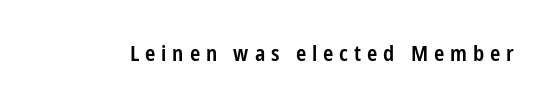
The image shows 22 px text type, upright; set unusually wide letter spacing (+0.27 em), not underlined.
